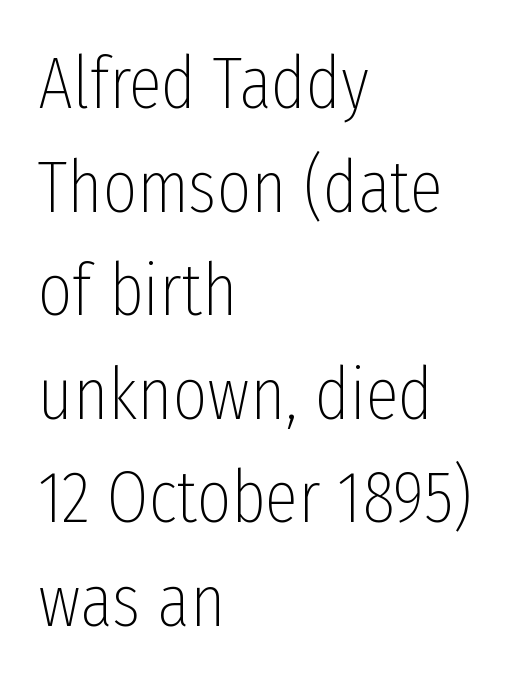
The image shows 74 px thin, condensed sans-serif type, upright; set left-aligned, normal line spacing (1.4x), normal letter spacing, not underlined; low stroke contrast and a medium x-height.
